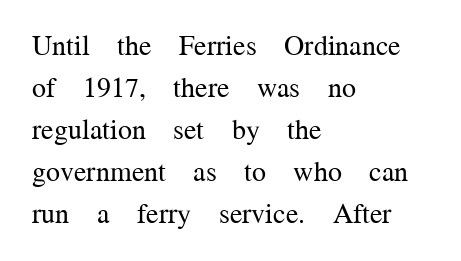
The image shows 28 px regular-weight serif type, upright; set left-aligned, normal line spacing (1.5x), normal letter spacing, not underlined; medium stroke contrast and a medium x-height.
